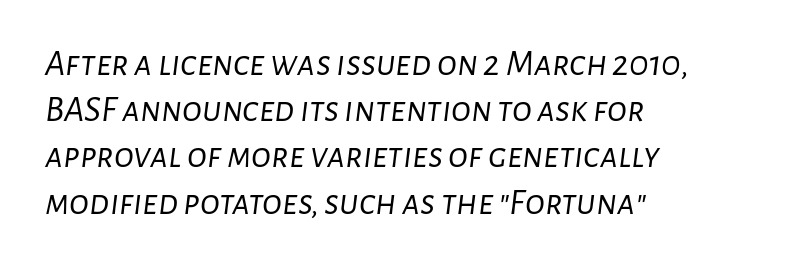
The image shows 37 px light type, italic (leaning right); set left-aligned, normal line spacing (1.25x), normal letter spacing, not underlined; low stroke contrast and a medium x-height.
